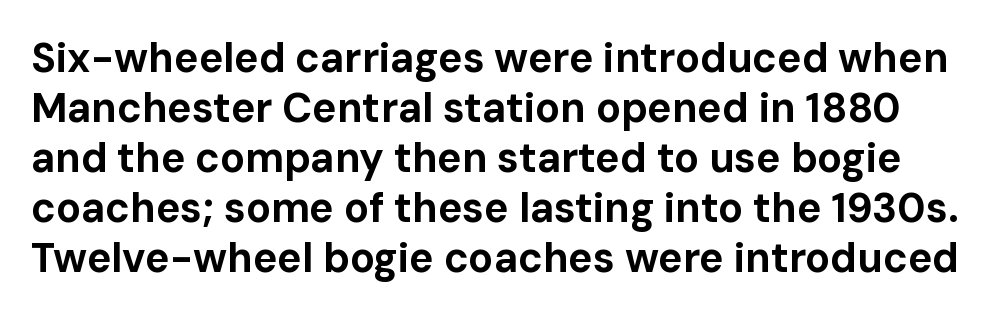
{"serif": "no", "italic": "no", "bold": "yes", "weight": "bold", "width": "normal", "stroke_contrast": "low", "x_height": "medium", "monospaced": "no", "underline": "no", "line_spacing_ratio": 1.22, "letter_spacing": "normal", "letter_spacing_em": 0.0, "glyph_px": 41}
